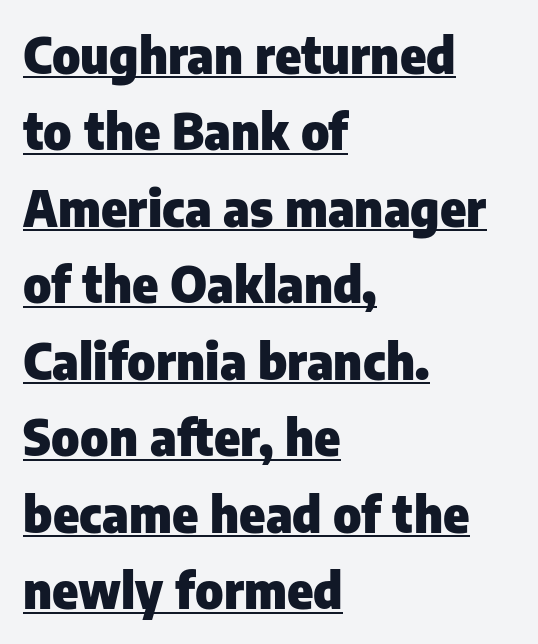
Q: Is the text bold? A: Yes.
Q: Is the text italic (slanted)? A: No, it is upright.
Q: Is the typeface a serif or a sans-serif typeface? A: Sans-serif.
Q: Is the text underlined? A: Yes.
Q: How is the paragraph aligned? A: Left-aligned.
Q: Is the spacing between letters normal or unusually wide? A: Normal.
Q: Is the spacing between lines tight, normal or loose? A: Normal.
Q: Width (condensed, normal, or wide)? A: Normal.
Q: Stroke contrast? A: Low.
Q: x-height? A: Medium.
Q: Monospaced? A: No.
